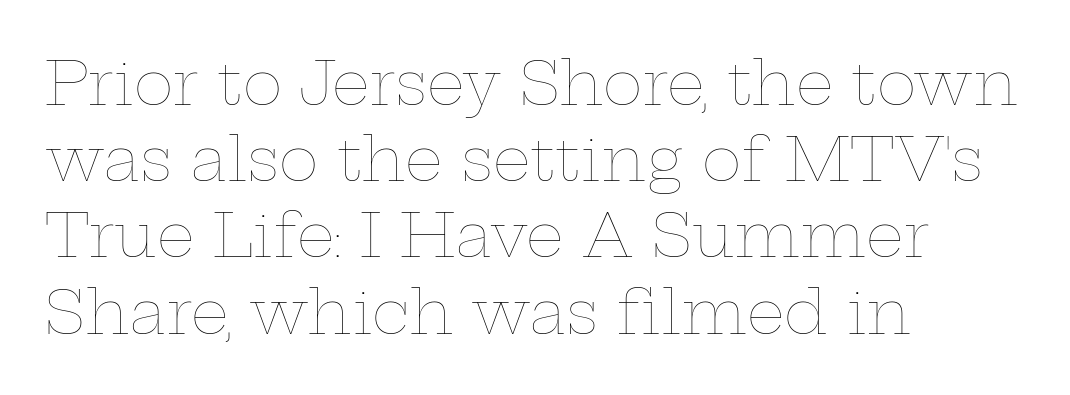
{"italic": "no", "bold": "no", "weight": "thin", "width": "wide", "stroke_contrast": "low", "x_height": "medium", "monospaced": "no", "underline": "no", "align": "left", "line_spacing": "normal", "line_spacing_ratio": 1.27, "letter_spacing": "normal", "letter_spacing_em": 0.0, "glyph_px": 60}
